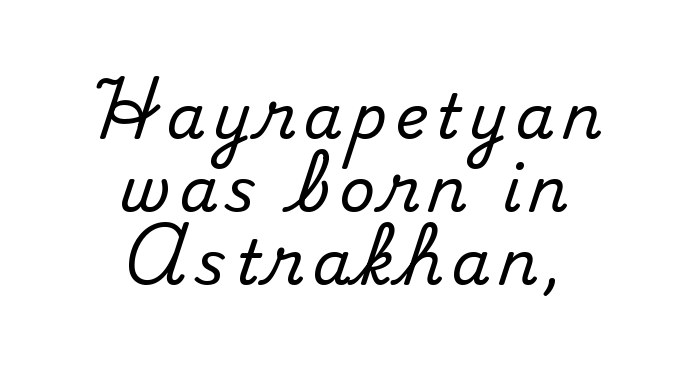
The face used here is proportionally spaced, like ordinary book or web type. Check where the strokes stop: tiny serifs finish them off. Leftover space on each line is divided equally before and after the words. Descenders hang freely into open space.
